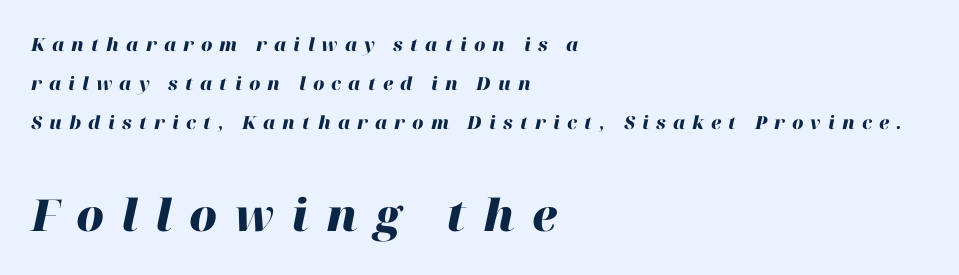
Any mark beneath the type? The region is blank. Summary of weight: heavy, a full bold. Here the designer chose a conventional face with non-uniform glyph widths. The emphasis by scale lands on block number two, below.
